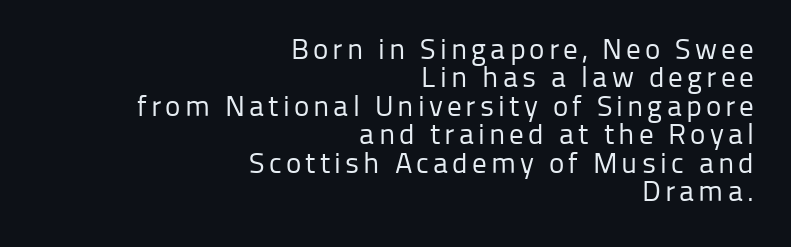
{"serif": "no", "italic": "no", "bold": "no", "weight": "regular", "width": "normal", "stroke_contrast": "low", "x_height": "medium", "monospaced": "no", "underline": "no", "align": "right", "line_spacing": "tight", "line_spacing_ratio": 0.98, "glyph_px": 29}
